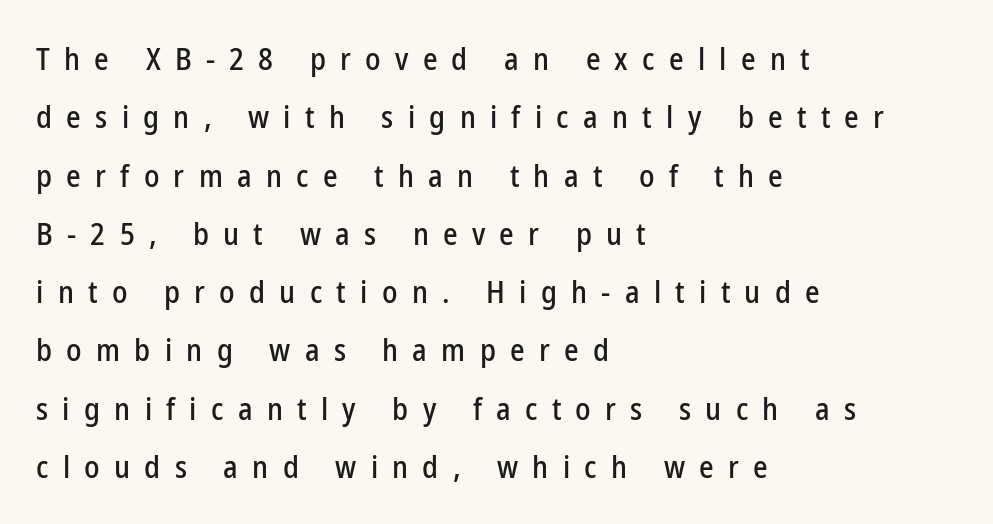
The image shows 31 px condensed sans-serif type, upright; set left-aligned, line spacing 1.88x, unusually wide letter spacing (+0.46 em), not underlined; low stroke contrast and a medium x-height.
